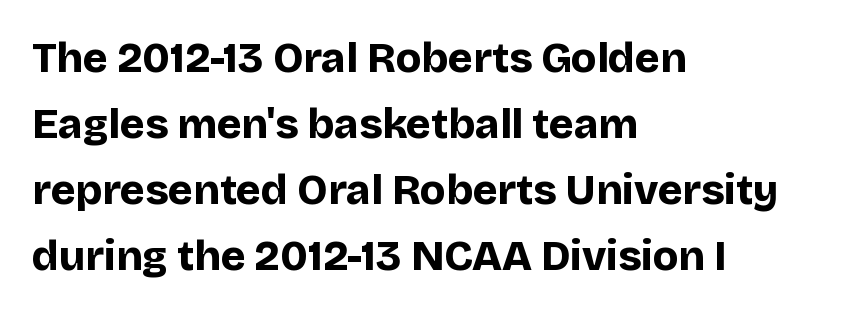
Observe the absence of serifs on each vertical stroke in this sample. Descenders are the only things crossing below the line. Summary of weight: heavy, a full bold. Does the leading feel generous? No, just average. These lines were composed using upright roman letters. This sample has the flowing, uneven cadence of proportional lettering.
